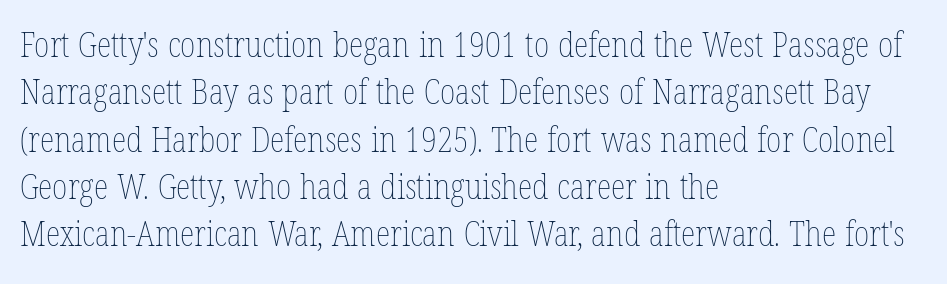
Q: Is the text bold? A: No.
Q: Is the text italic (slanted)? A: No, it is upright.
Q: Is the text underlined? A: No.
Q: How is the paragraph aligned? A: Left-aligned.
Q: Is the spacing between letters normal or unusually wide? A: Normal.
Q: Is the spacing between lines tight, normal or loose? A: Normal.
Q: Width (condensed, normal, or wide)? A: Condensed.
Q: Stroke contrast? A: Low.
Q: x-height? A: Medium.
Q: Monospaced? A: No.
